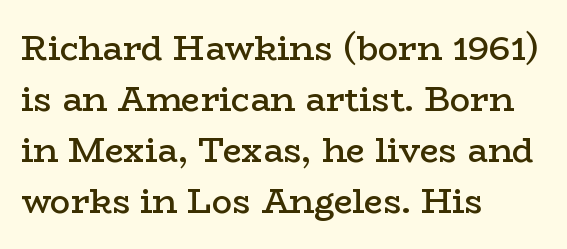
The paragraph shown leans on its left margin. This sample has the flowing, uneven cadence of proportional lettering. Honestly, the row spacing looks completely unremarkable. Beneath every word, the page is bare.
